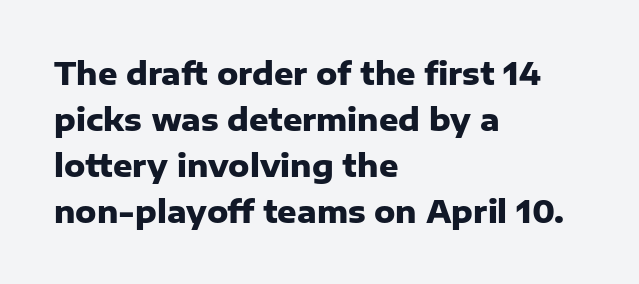
You'd pick this weight for a headline — it's a proper bold. The tracking reads as untouched default to a designer's eye. Each letter's strokes conclude bluntly, with no projecting serifs. Letters rest on an invisible, unmarked baseline. Rendered with straight, roman letterforms. Compared with typical paragraphs, the rows here are spaced about the same.
